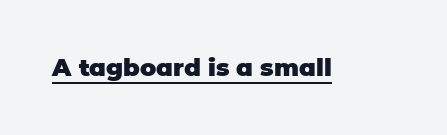
Q: Is the text bold? A: Yes.
Q: Is the text italic (slanted)? A: No, it is upright.
Q: Is the text underlined? A: Yes.
Q: Is the spacing between letters normal or unusually wide? A: Normal.
